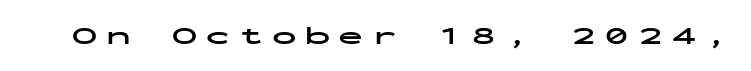
Q: Is the text bold? A: Yes.
Q: Is the text italic (slanted)? A: No, it is upright.
Q: Is the text underlined? A: No.
Q: Is the spacing between letters normal or unusually wide? A: Unusually wide.
